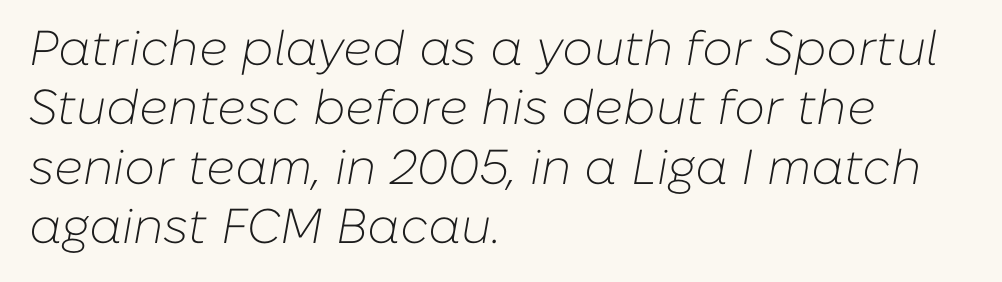
The image shows 49 px light type, italic (leaning right); set left-aligned, line spacing 1.21x, normal letter spacing, not underlined; low stroke contrast and a medium x-height.
